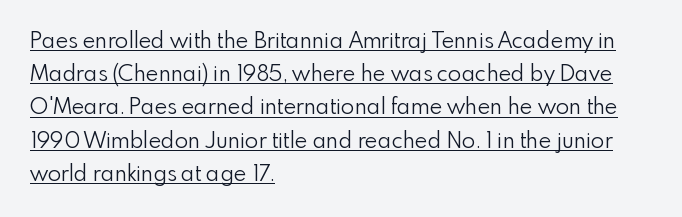
The image shows 22 px text type, upright; set left-aligned, normal line spacing (1.51x), normal letter spacing, underlined.
